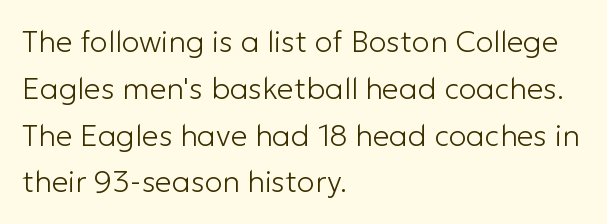
{"serif": "no", "italic": "no", "bold": "no", "weight": "light", "width": "normal", "stroke_contrast": "low", "x_height": "medium", "monospaced": "no", "underline": "no", "align": "left", "line_spacing": "normal", "line_spacing_ratio": 1.56, "letter_spacing": "normal", "letter_spacing_em": 0.0, "glyph_px": 30}
